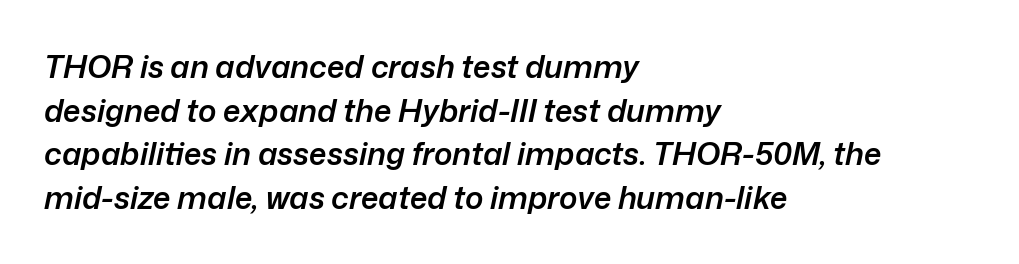
Q: Is the text bold? A: Semi-bold.
Q: Is the text italic (slanted)? A: Yes, it leans right by about 12 degrees.
Q: Is the text underlined? A: No.
Q: How is the paragraph aligned? A: Left-aligned.
Q: Is the spacing between letters normal or unusually wide? A: Normal.
Q: Is the spacing between lines tight, normal or loose? A: Normal.
Q: Width (condensed, normal, or wide)? A: Normal.
Q: Stroke contrast? A: Low.
Q: x-height? A: Medium.
Q: Monospaced? A: No.
